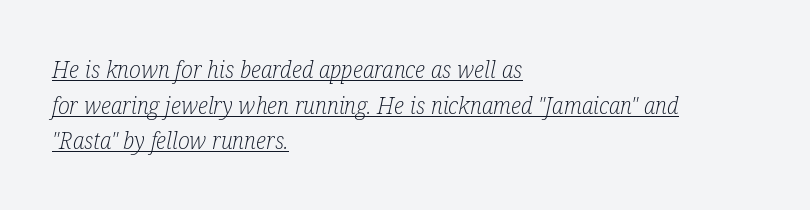
Weight class: somewhere from thin through regular. Like a heading marked for emphasis, these lines bear an underscore. The rendering anchors every line to the left-hand side. Students, note that the glyphs here touch the page at normal intervals.
